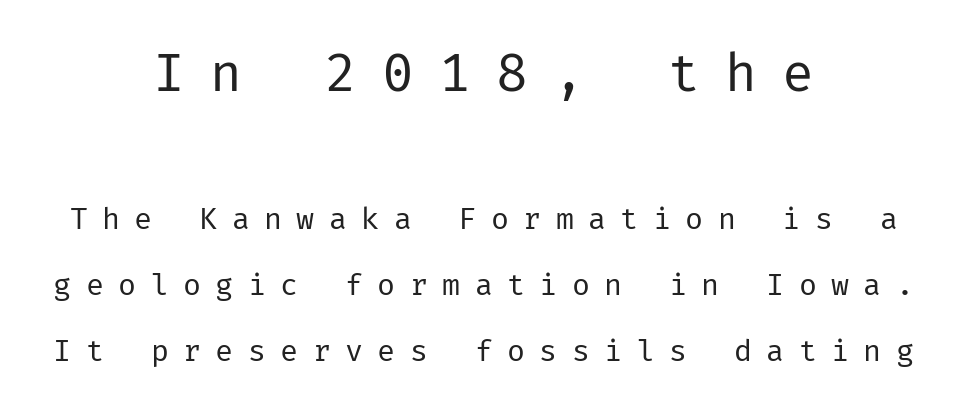
The image shows 53 px regular-weight sans-serif type, upright; set centered, loose line spacing (2.2x), unusually wide letter spacing (+0.48 em), not underlined; the first (top) block is 1.77x larger; low stroke contrast and a medium x-height.
